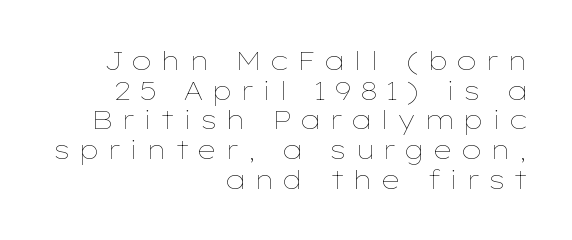
The image shows 26 px text type, upright; set right-aligned, tight line spacing (1.14x), unusually wide letter spacing (+0.29 em), not underlined.
